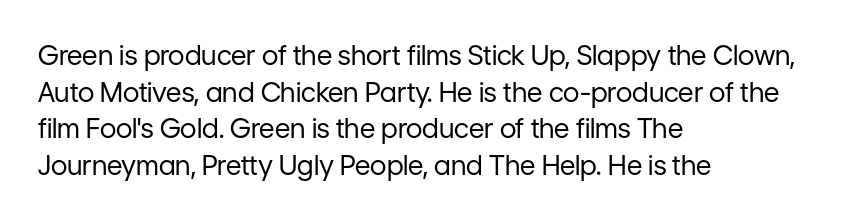
Q: Is the text bold? A: No.
Q: Is the text italic (slanted)? A: No, it is upright.
Q: Is the text underlined? A: No.
Q: How is the paragraph aligned? A: Left-aligned.
Q: Is the spacing between letters normal or unusually wide? A: Normal.
Q: Is the spacing between lines tight, normal or loose? A: Normal.
